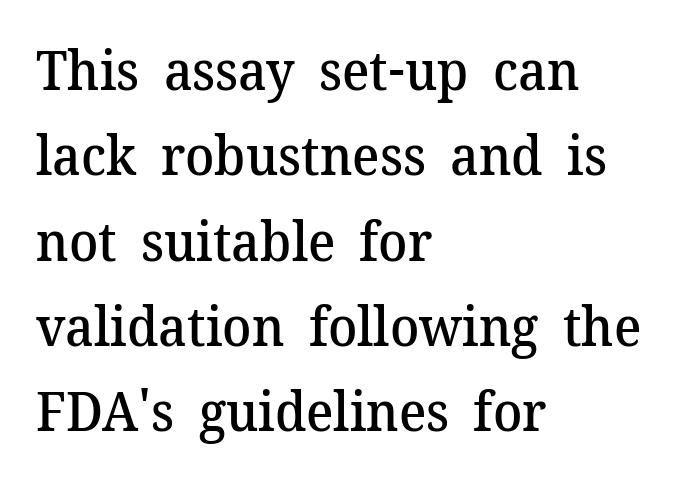
A typesetter would call this leading conventional body-copy spacing. Quick note: underline off. In terms of letterspacing, this is plain default setting. The rendering uses a semibold face; strokes are thickened but not to full bold.
